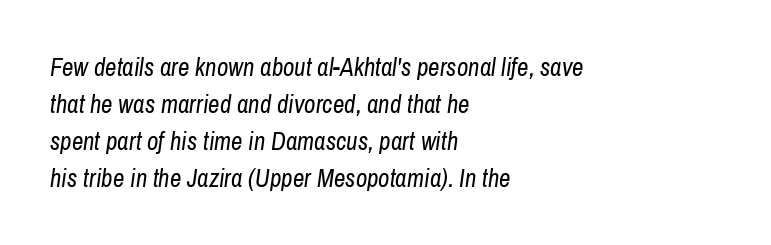
The image shows 25 px text type, italic (leaning right); set left-aligned, normal line spacing (1.48x), normal letter spacing, not underlined.
